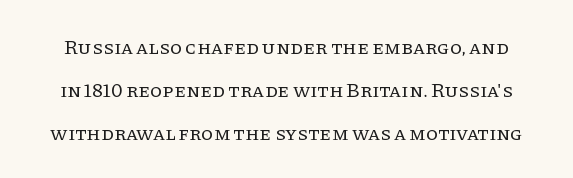
Is this a heavy cut? Hardly; it is regular or lighter. The baseline area is clear. The passage shown stacks its lines with a broad gap. Words appear dense and cohesive because spacing is normal. Every stem runs plumb, perpendicular to the baseline.
